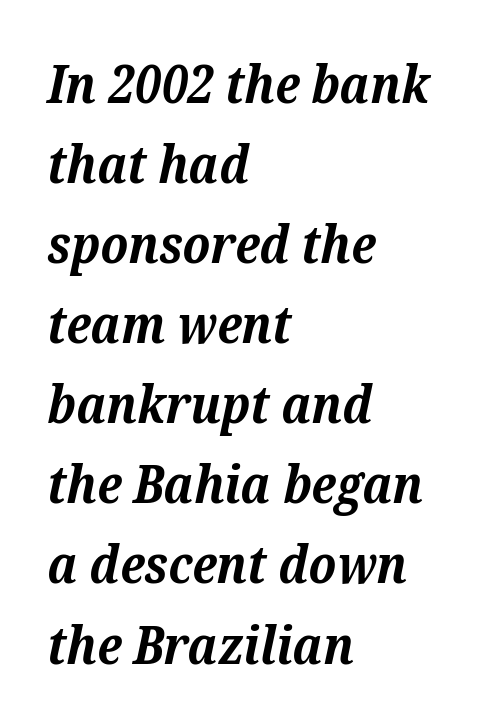
Q: Is the text bold? A: Yes.
Q: Is the text italic (slanted)? A: Yes, it leans right by about 12 degrees.
Q: Is the typeface a serif or a sans-serif typeface? A: Serif.
Q: Is the text underlined? A: No.
Q: How is the paragraph aligned? A: Left-aligned.
Q: Is the spacing between letters normal or unusually wide? A: Normal.
Q: Is the spacing between lines tight, normal or loose? A: Normal.
Q: Width (condensed, normal, or wide)? A: Normal.
Q: Stroke contrast? A: Medium.
Q: x-height? A: Medium.
Q: Monospaced? A: No.
